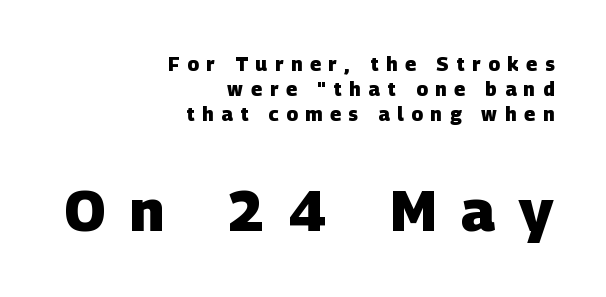
Q: Is the text bold? A: Yes.
Q: Is the typeface a serif or a sans-serif typeface? A: Sans-serif.
Q: Is the text underlined? A: No.
Q: How is the paragraph aligned? A: Right-aligned.
Q: Is the spacing between letters normal or unusually wide? A: Unusually wide.
Q: Is the spacing between lines tight, normal or loose? A: Normal.
Q: Which block of text is set in a larger size, the first (top) or the second (bottom)? A: The second (bottom) one.
Q: Width (condensed, normal, or wide)? A: Normal.
Q: Stroke contrast? A: Low.
Q: x-height? A: Large.
Q: Monospaced? A: No.
